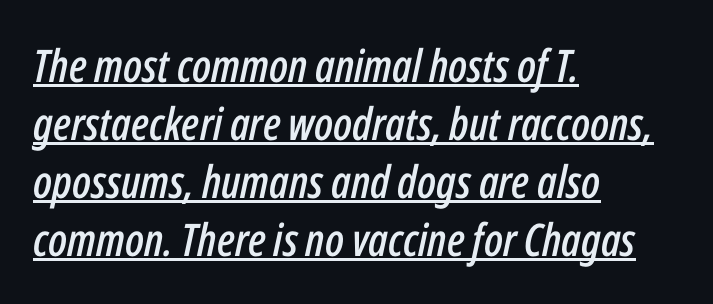
The image shows 45 px condensed type, italic (leaning right); set left-aligned, normal line spacing (1.29x), normal letter spacing, underlined; low stroke contrast and a medium x-height.
